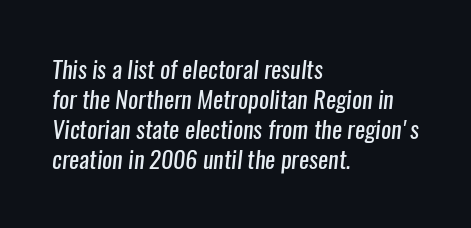
Notice how descenders clear the ascenders below comfortably — that's standard leading. The font is comparable to plain body text, perhaps lighter. Compared with a centered layout, this one pins lines to the left instead. Words float on clear page, feet unadorned. The letterforms sit shoulder to shoulder at normal distance.
